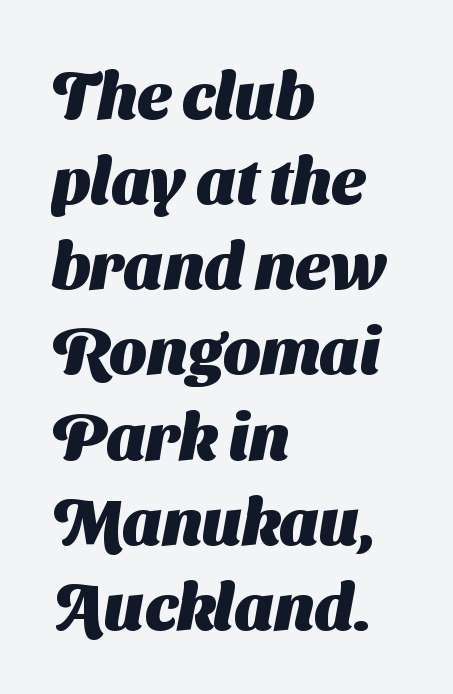
The image shows 65 px heavy sans-serif type; set left-aligned, normal line spacing (1.31x), normal letter spacing, not underlined; medium stroke contrast and a medium x-height.
